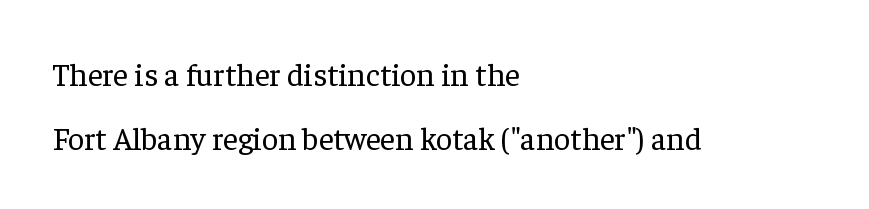
The image shows 32 px regular-weight serif type, upright; set left-aligned, loose line spacing (1.99x), normal letter spacing, not underlined; low stroke contrast and a medium x-height.
